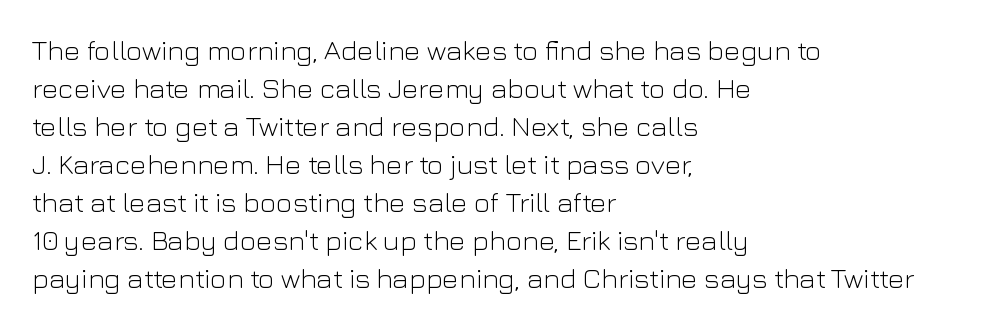
Q: Is the text bold? A: No.
Q: Is the text italic (slanted)? A: No, it is upright.
Q: Is the typeface a serif or a sans-serif typeface? A: Sans-serif.
Q: Is the text underlined? A: No.
Q: How is the paragraph aligned? A: Left-aligned.
Q: Is the spacing between letters normal or unusually wide? A: Normal.
Q: Is the spacing between lines tight, normal or loose? A: Normal.
Q: Width (condensed, normal, or wide)? A: Normal.
Q: Stroke contrast? A: Low.
Q: x-height? A: Medium.
Q: Monospaced? A: No.
